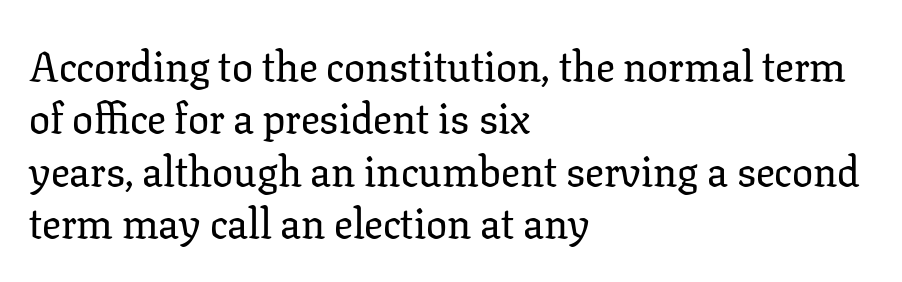
The image shows 42 px serif type, upright; set left-aligned, normal line spacing (1.25x), normal letter spacing, not underlined; low stroke contrast and a medium x-height.
